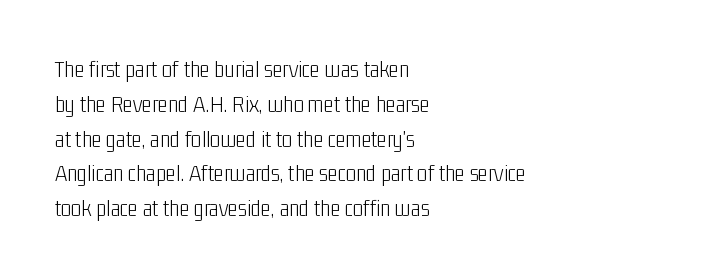
Q: Is the text bold? A: No.
Q: Is the text italic (slanted)? A: No, it is upright.
Q: Is the text underlined? A: No.
Q: How is the paragraph aligned? A: Left-aligned.
Q: Is the spacing between letters normal or unusually wide? A: Normal.
Q: Is the spacing between lines tight, normal or loose? A: Normal.
